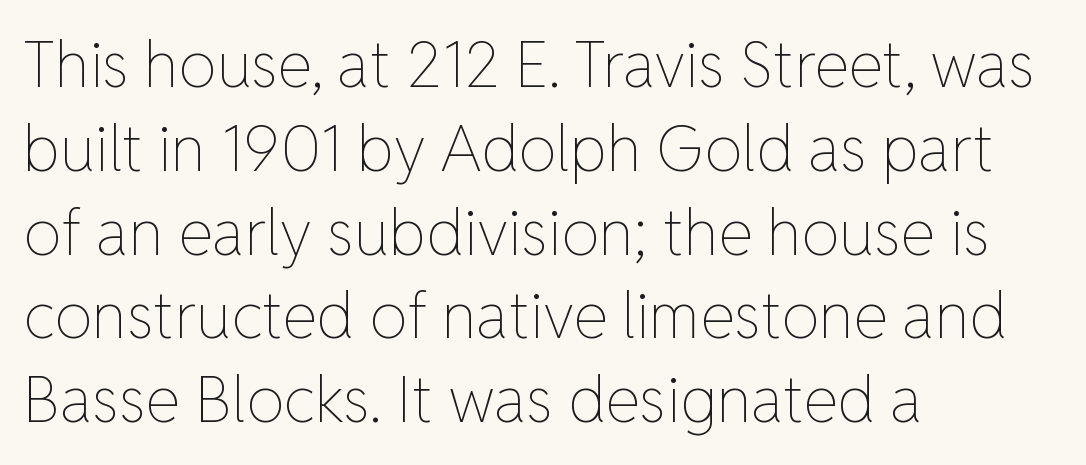
Q: Is the text bold? A: No.
Q: Is the text italic (slanted)? A: No, it is upright.
Q: Is the text underlined? A: No.
Q: How is the paragraph aligned? A: Left-aligned.
Q: Is the spacing between letters normal or unusually wide? A: Normal.
Q: Is the spacing between lines tight, normal or loose? A: Normal.
Q: Width (condensed, normal, or wide)? A: Normal.
Q: Stroke contrast? A: Low.
Q: x-height? A: Medium.
Q: Monospaced? A: No.
